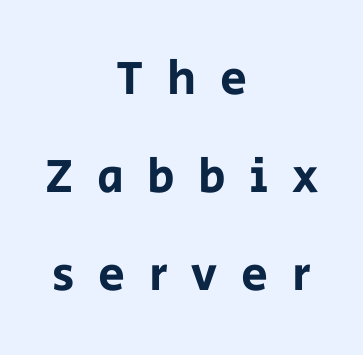
Q: Is the text italic (slanted)? A: No, it is upright.
Q: Is the typeface a serif or a sans-serif typeface? A: Sans-serif.
Q: Is the text underlined? A: No.
Q: How is the paragraph aligned? A: Centered.
Q: Is the spacing between letters normal or unusually wide? A: Unusually wide.
Q: Is the spacing between lines tight, normal or loose? A: Loose.
Q: Width (condensed, normal, or wide)? A: Normal.
Q: Stroke contrast? A: Low.
Q: x-height? A: Large.
Q: Monospaced? A: No.
